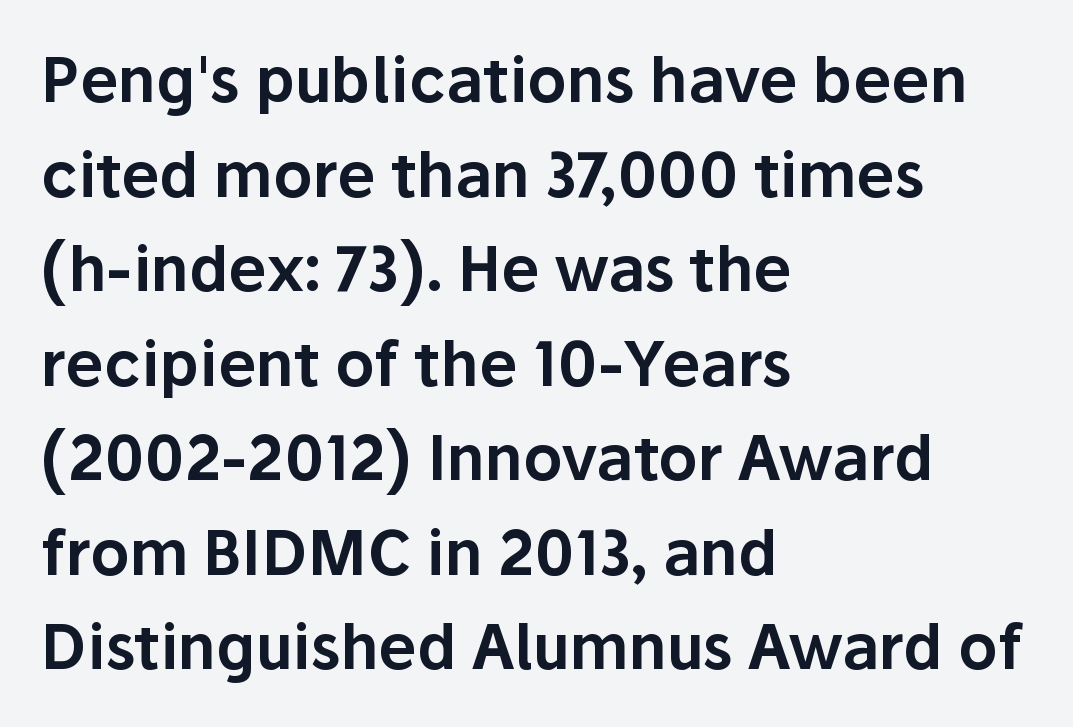
{"serif": "no", "italic": "no", "width": "normal", "stroke_contrast": "low", "x_height": "medium", "monospaced": "no", "underline": "no", "align": "left", "line_spacing": "normal", "line_spacing_ratio": 1.55, "letter_spacing": "normal", "letter_spacing_em": 0.0, "glyph_px": 61}
